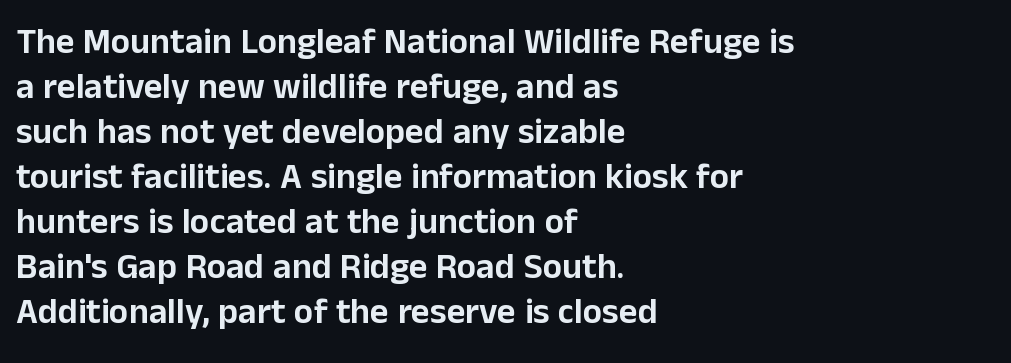
These lines keep a tight, regular rhythm from letter to letter. These lines sit exactly where default settings would place them. The text was rendered using a sans face with plain stroke endings. The font's upright variant was chosen for this text. Is this a fixed-width face? No — the glyphs have proportional, varying widths. The paragraph has a hard left edge and a soft right edge.
